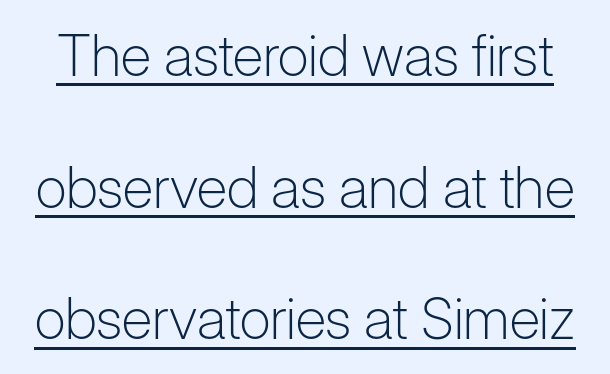
{"serif": "no", "italic": "no", "bold": "no", "weight": "light", "width": "normal", "stroke_contrast": "low", "x_height": "medium", "monospaced": "no", "underline": "yes", "line_spacing": "loose", "line_spacing_ratio": 2.31, "letter_spacing": "normal", "letter_spacing_em": 0.0, "glyph_px": 57}
